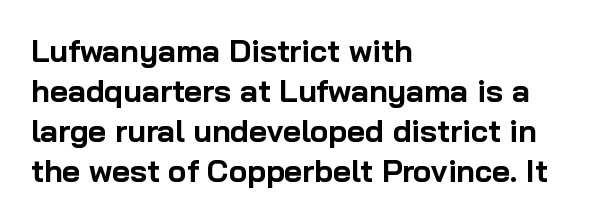
{"serif": "no", "italic": "no", "bold": "yes", "weight": "bold", "width": "normal", "stroke_contrast": "low", "x_height": "medium", "monospaced": "no", "underline": "no", "align": "left", "line_spacing": "normal", "line_spacing_ratio": 1.29, "letter_spacing": "normal", "letter_spacing_em": 0.0, "glyph_px": 31}
